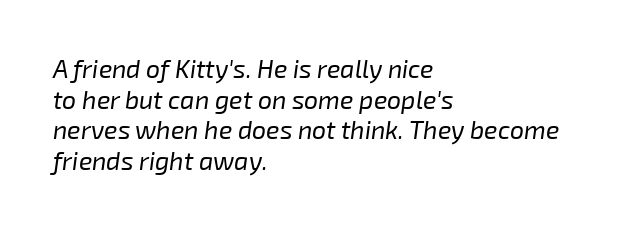
Q: Is the text bold? A: No.
Q: Is the text italic (slanted)? A: Yes, it leans right by about 8 degrees.
Q: Is the text underlined? A: No.
Q: How is the paragraph aligned? A: Left-aligned.
Q: Is the spacing between letters normal or unusually wide? A: Normal.
